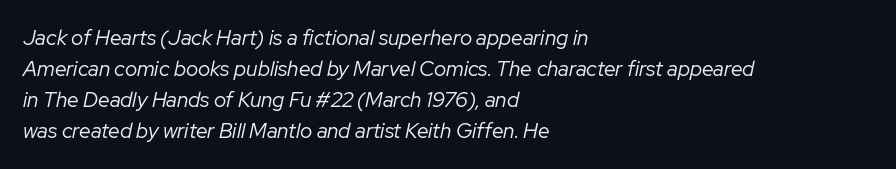
{"italic": "yes", "lean": "right", "slant_degrees": 12, "bold": "no", "underline": "no", "align": "left", "line_spacing": "normal", "line_spacing_ratio": 1.48, "letter_spacing": "normal", "letter_spacing_em": 0.0, "glyph_px": 21}
